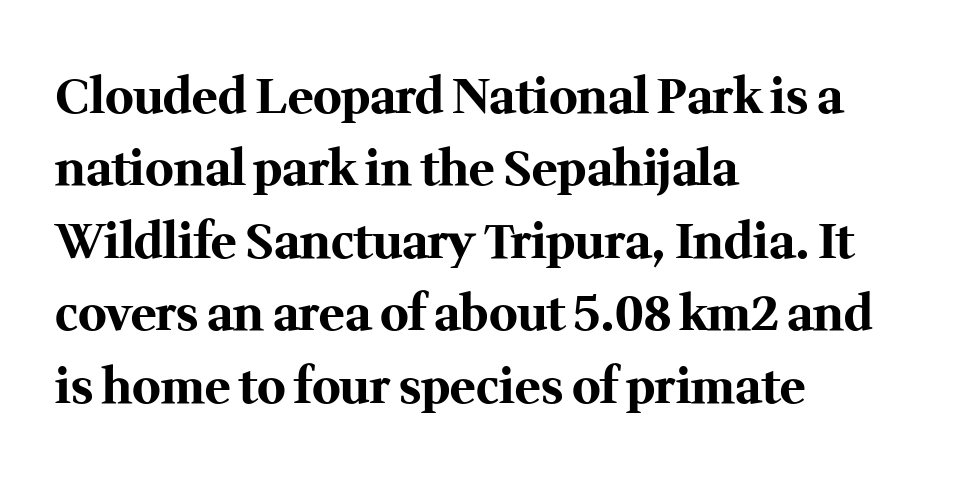
Think of a printed novel: that variable character pitch is what you see here. Each row of text sits above clean, open space. No italicization has been applied; the sample stays upright. The passage shown is emphatically bold. Standard letterfit; no display-style spreading of the glyphs.
